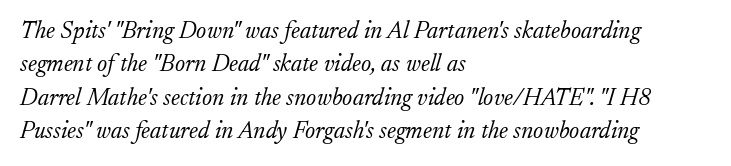
The rows are spaced the way most documents space them. Short note: letters normally spaced. The setting favours the left margin, as ordinary paragraphs usually do. Notice how the stems are inclined rather than vertical — that's the hallmark of italics. Bold? No — there's no thickening of the strokes. The baseline area is clear.
